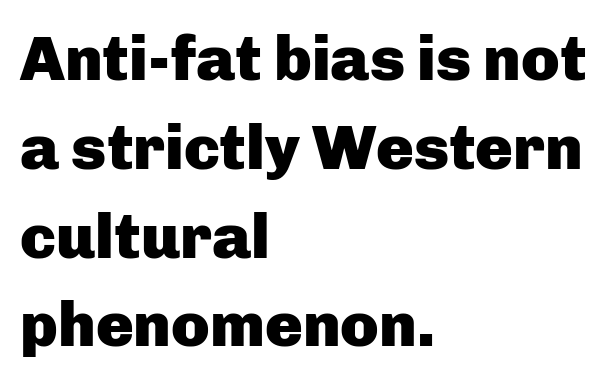
{"serif": "no", "italic": "no", "bold": "yes", "weight": "heavy", "width": "normal", "stroke_contrast": "low", "x_height": "medium", "monospaced": "no", "underline": "no", "align": "left", "line_spacing": "normal", "line_spacing_ratio": 1.41, "letter_spacing": "normal", "letter_spacing_em": 0.0, "glyph_px": 63}
